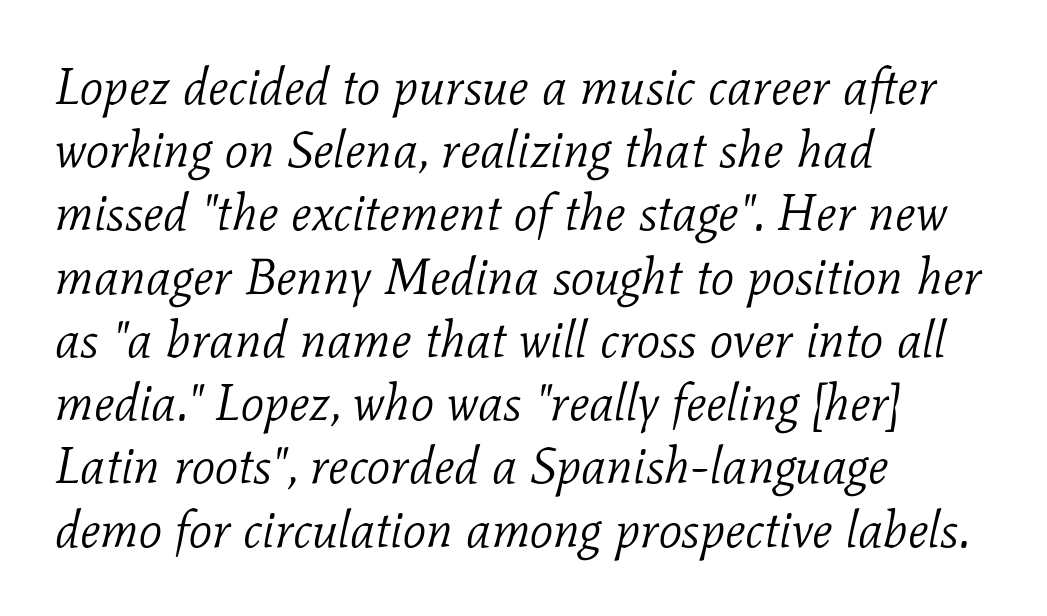
Short note: letters normally spaced. Old-style or modern, the face here clearly has serifs. Looks like regular typesetting: each glyph gets only the width it needs. Italic? Definitely — the glyphs are oblique. Stems here are at most as thick as an everyday book face. Nobody drew a line under any word here.
